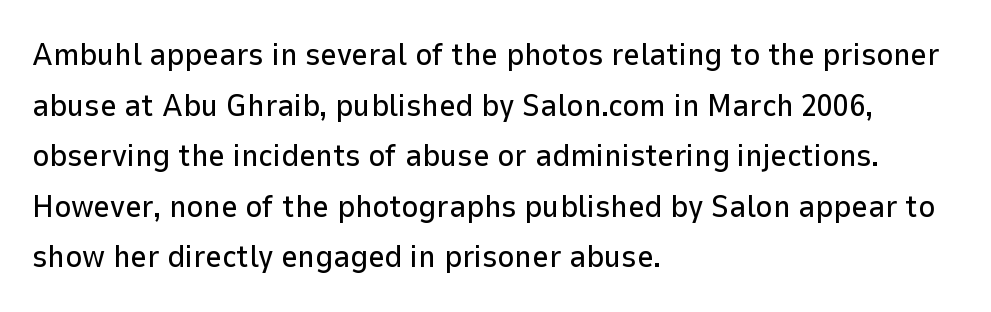
It's the straight-up-and-down kind of type. This sample uses a sans-serif face. Each letter keeps its own natural width here, so spacing adapts to shape. Layout note: lines flush left. The tracking reads as untouched default to a designer's eye. Is there much room between lines? A standard amount, neither cramped nor airy.
